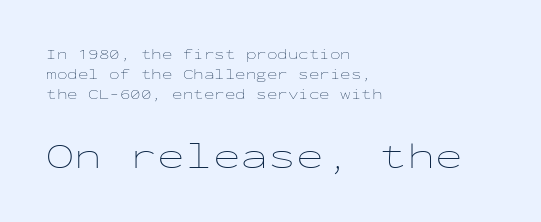
{"italic": "no", "bold": "no", "weight": "thin", "width": "wide", "stroke_contrast": "low", "x_height": "medium", "monospaced": "yes", "underline": "no", "align": "left", "line_spacing": "normal", "line_spacing_ratio": 1.43, "letter_spacing": "normal", "letter_spacing_em": 0.0, "larger_block": "second", "size_ratio": 2.64, "glyph_px": 37}
